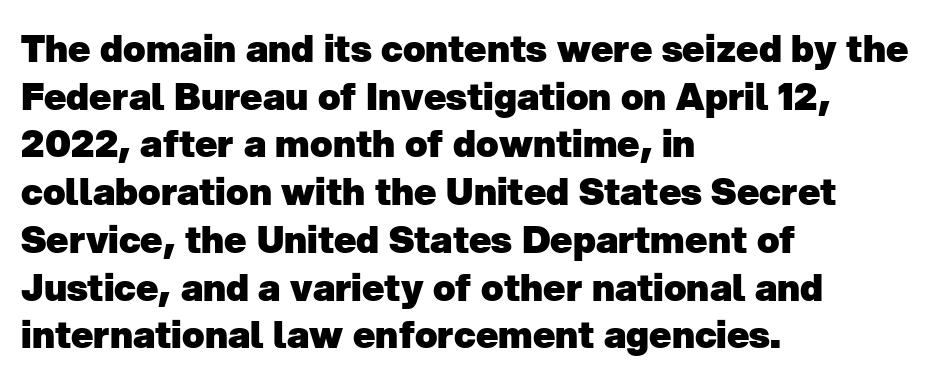
The image shows 37 px heavy sans-serif type; set left-aligned, normal line spacing (1.29x), normal letter spacing, not underlined; low stroke contrast and a medium x-height.
